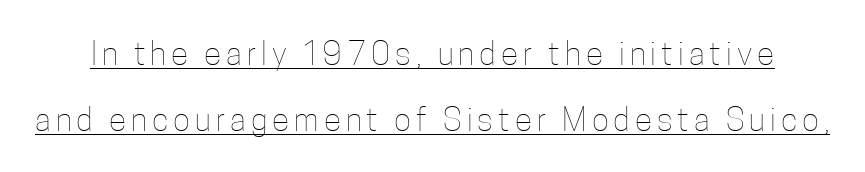
{"italic": "no", "bold": "no", "weight": "thin", "width": "condensed", "stroke_contrast": "low", "x_height": "medium", "monospaced": "no", "underline": "yes", "line_spacing": "loose", "line_spacing_ratio": 2.06, "glyph_px": 32}
